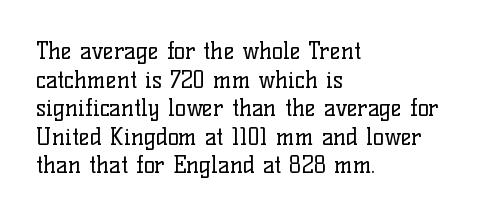
The image shows 23 px text type, upright; set left-aligned, line spacing 1.24x, normal letter spacing, not underlined.
